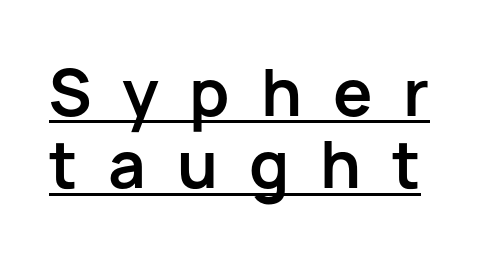
{"serif": "no", "italic": "no", "bold": "yes", "weight": "bold", "width": "normal", "stroke_contrast": "low", "x_height": "medium", "monospaced": "no", "underline": "yes", "line_spacing": "tight", "line_spacing_ratio": 1.15, "letter_spacing": "wide", "letter_spacing_em": 0.49, "glyph_px": 63}
